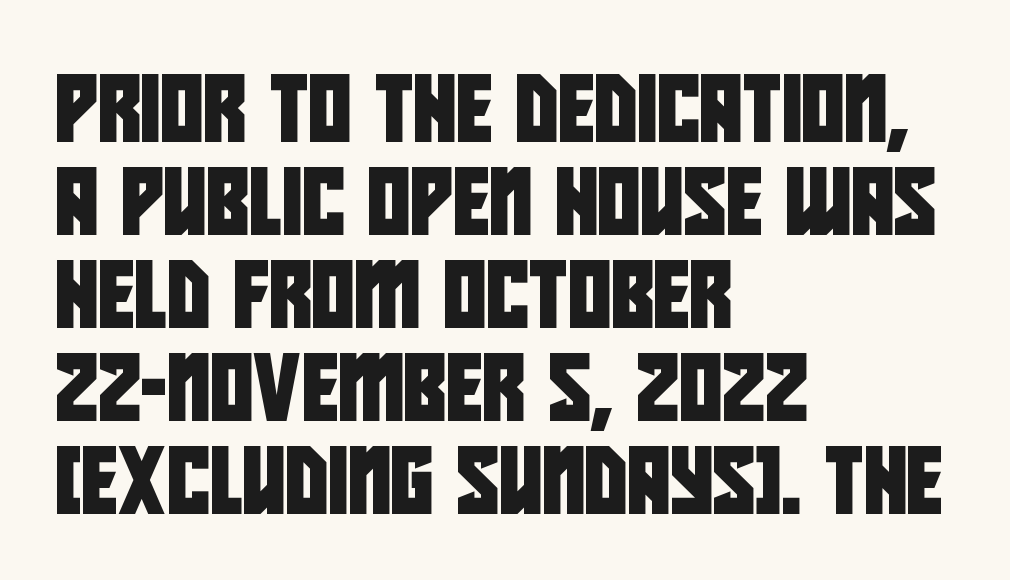
The image shows 66 px condensed sans-serif type; set left-aligned, normal line spacing (1.41x), normal letter spacing, not underlined; low stroke contrast and a large x-height.
